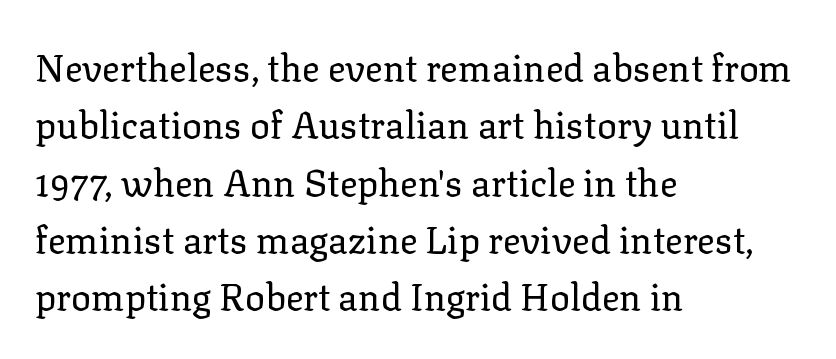
The setting favours the left margin, as ordinary paragraphs usually do. Note the varied advance widths — an 'i' is clearly narrower than an 'm'. The face used here is rendered with its standard letterfit. Heaviness? Minimal to ordinary, like unemphasized prose. Summary of vertical rhythm: regular, with standard interline spacing. A roman cut, with each character standing at attention.
